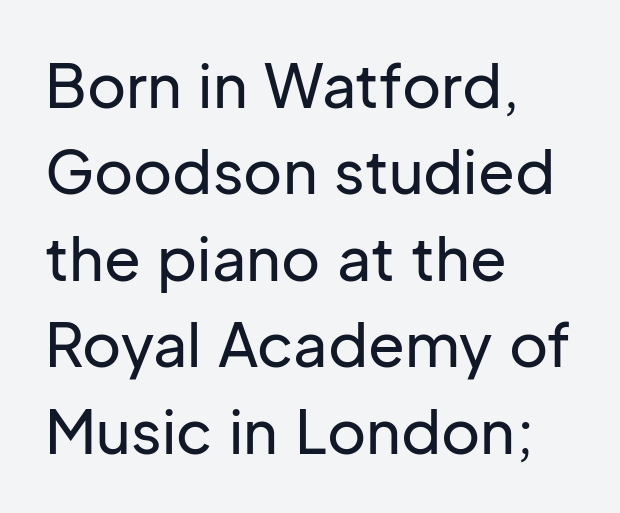
{"serif": "no", "italic": "no", "width": "normal", "stroke_contrast": "low", "x_height": "medium", "monospaced": "no", "underline": "no", "align": "left", "line_spacing": "normal", "line_spacing_ratio": 1.44, "letter_spacing": "normal", "letter_spacing_em": 0.0, "glyph_px": 60}
